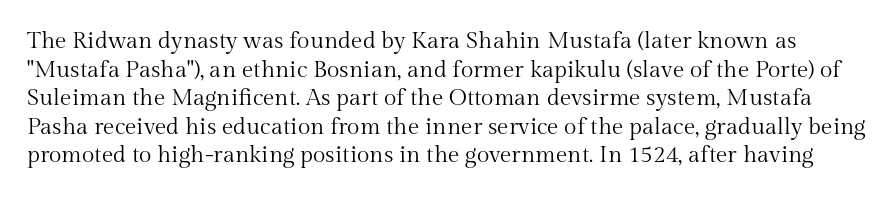
Is the stroke heavy? The answer is a plain regular-or-lighter. The font's upright variant was chosen for this text. Nobody drew a line under any word here. How are the letters spaced? Ordinarily, with no added tracking.
